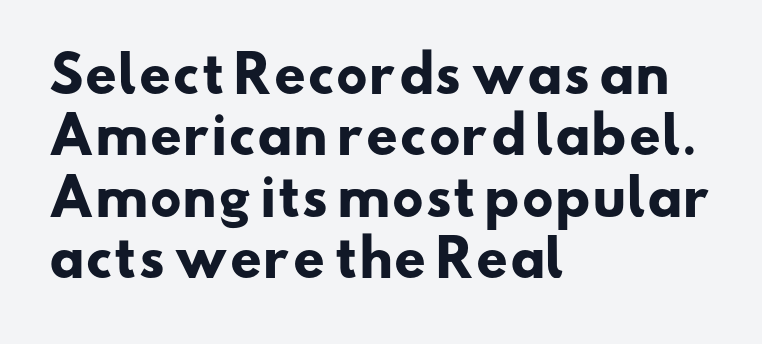
Decoration check: the copy has no underline. Students, this is bold: see how much ink each stroke carries. Each letter keeps its own natural width here, so spacing adapts to shape. Is this a sans? Yes — the strokes have no serifs. Standard letterfit; no display-style spreading of the glyphs. Alignment: flush left.
